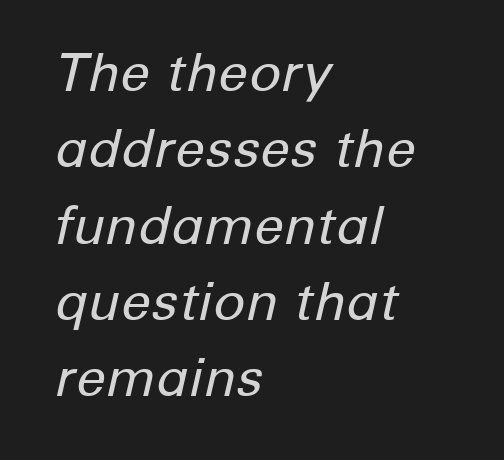
The image shows 53 px regular-weight type, italic (leaning right); set left-aligned, normal line spacing (1.44x), normal letter spacing, not underlined; low stroke contrast and a medium x-height.
